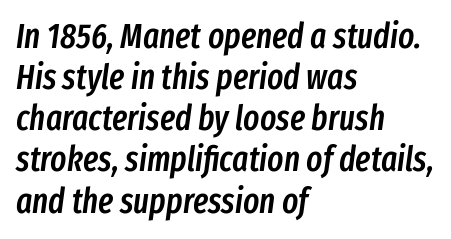
{"italic": "yes", "lean": "right", "slant_degrees": 8, "bold": "semi", "weight": "semibold", "width": "condensed", "stroke_contrast": "low", "x_height": "medium", "monospaced": "no", "underline": "no", "align": "left", "line_spacing_ratio": 1.21, "letter_spacing": "normal", "letter_spacing_em": 0.0, "glyph_px": 34}
